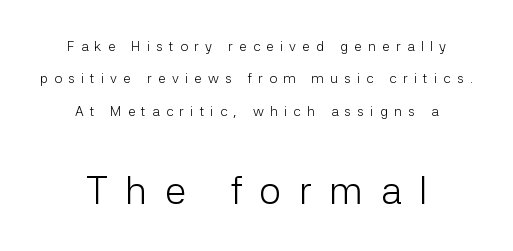
Widely set lines give the paragraph a tall, airy silhouette. The typesetting does not lean heavy: it is not bold. The block sitting lower on the canvas is the one with enlarged characters. Check the space under the baseline: it is left empty.
